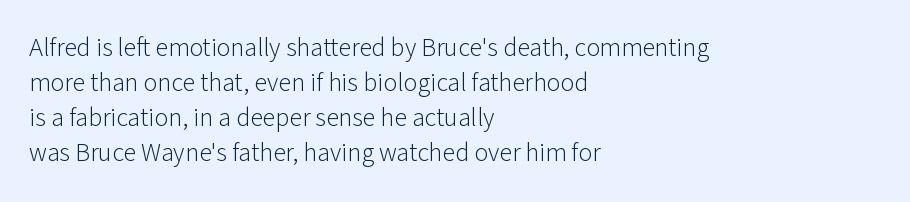
How are the letters spaced? Ordinarily, with no added tracking. Has an underline been added? It has not. Honestly, the row spacing looks completely unremarkable. The font is comparable to plain body text, perhaps lighter. Visually the block forms a straight wall on the left and a jagged coastline on the right.
